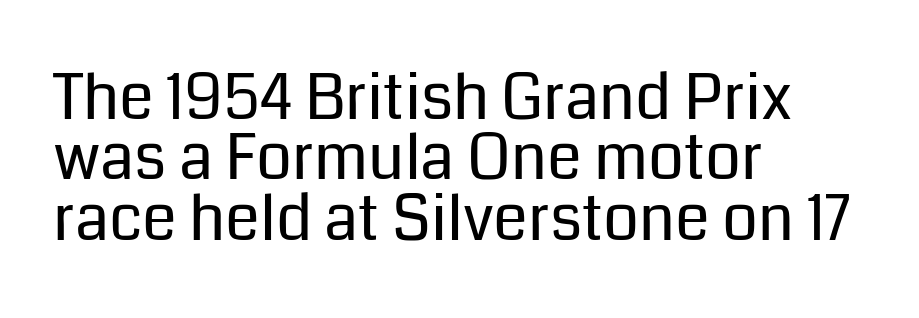
{"serif": "no", "italic": "no", "bold": "no", "weight": "regular", "width": "normal", "stroke_contrast": "low", "x_height": "medium", "monospaced": "no", "underline": "no", "align": "left", "line_spacing": "tight", "line_spacing_ratio": 0.96, "letter_spacing": "normal", "letter_spacing_em": 0.0, "glyph_px": 63}
